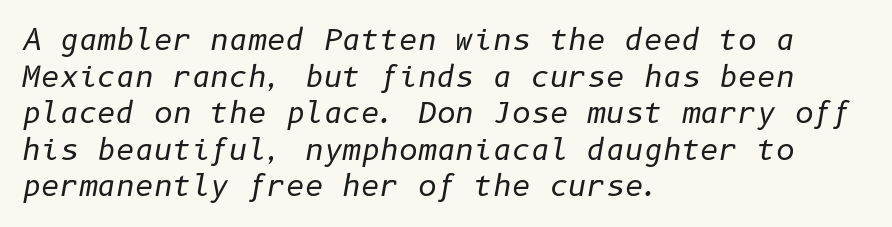
{"italic": "yes", "lean": "right", "slant_degrees": 10, "bold": "no", "weight": "regular", "width": "normal", "stroke_contrast": "low", "x_height": "medium", "underline": "no", "align": "left", "line_spacing": "normal", "line_spacing_ratio": 1.26, "letter_spacing": "normal", "letter_spacing_em": 0.0, "glyph_px": 29}
